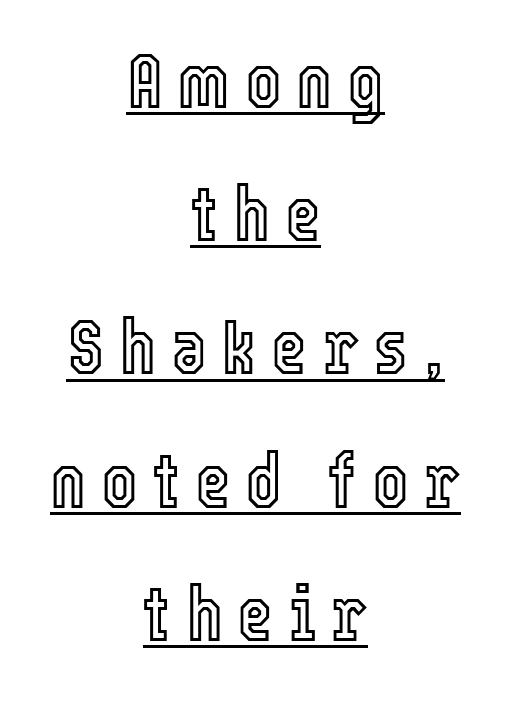
{"italic": "no", "width": "condensed", "x_height": "medium", "monospaced": "no", "underline": "yes", "align": "center", "line_spacing_ratio": 1.73, "glyph_px": 77}
